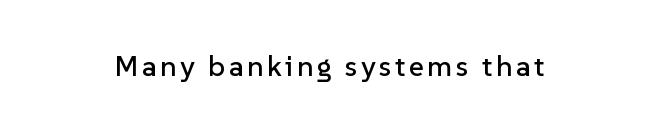
Is this a fixed-width face? No — the glyphs have proportional, varying widths. A bare baseline throughout the passage. This sample uses an upright cut, with every glyph sitting square on the baseline. Classification — sans serif.
